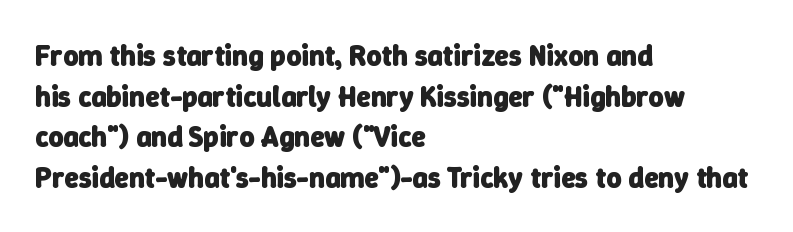
Q: Is the text bold? A: Yes.
Q: Is the typeface a serif or a sans-serif typeface? A: Sans-serif.
Q: Is the text underlined? A: No.
Q: How is the paragraph aligned? A: Left-aligned.
Q: Is the spacing between letters normal or unusually wide? A: Normal.
Q: Is the spacing between lines tight, normal or loose? A: Normal.
Q: Width (condensed, normal, or wide)? A: Normal.
Q: Stroke contrast? A: Low.
Q: x-height? A: Medium.
Q: Monospaced? A: No.
